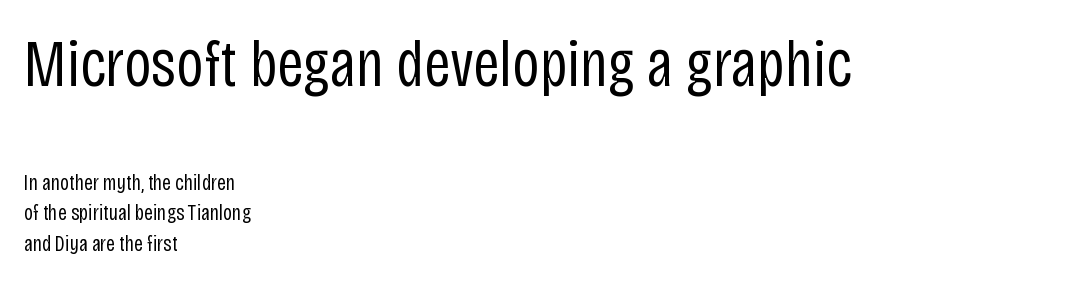
In terms of posture, this sample is upright. Normally led — the rows are evenly, conventionally spaced. The designer gave the opening block more size than the closing block. The words here are not underlined.
